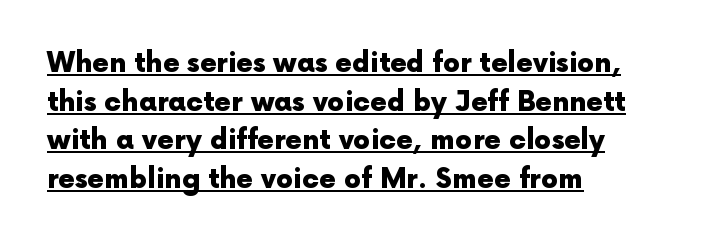
{"italic": "no", "bold": "yes", "underline": "yes", "align": "left", "line_spacing": "normal", "line_spacing_ratio": 1.43, "letter_spacing": "normal", "letter_spacing_em": 0.0, "glyph_px": 27}
